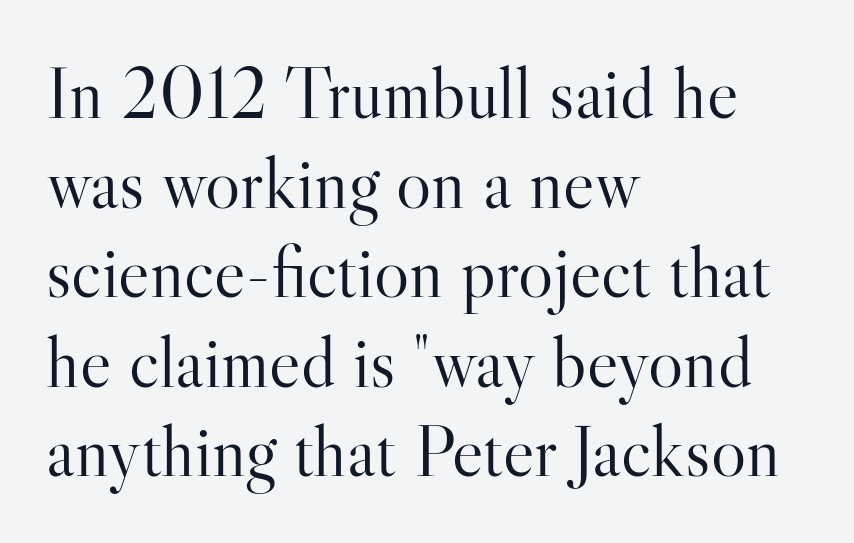
The face looks like a standard text weight, possibly lighter. I'd call this a serif setting — the letters wear small feet. A typesetter would call this proportional, since set widths differ per character. The space beneath each line is pristine and unruled.
